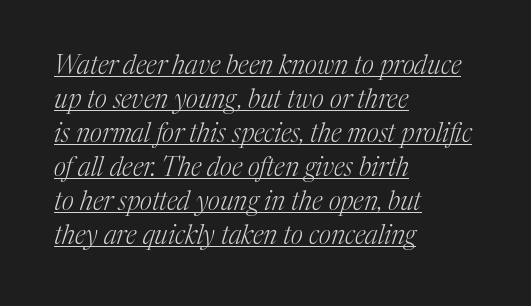
Q: Is the text bold? A: No.
Q: Is the text italic (slanted)? A: Yes, it leans right by about 17 degrees.
Q: Is the text underlined? A: Yes.
Q: How is the paragraph aligned? A: Left-aligned.
Q: Is the spacing between letters normal or unusually wide? A: Normal.
Q: Is the spacing between lines tight, normal or loose? A: Normal.
